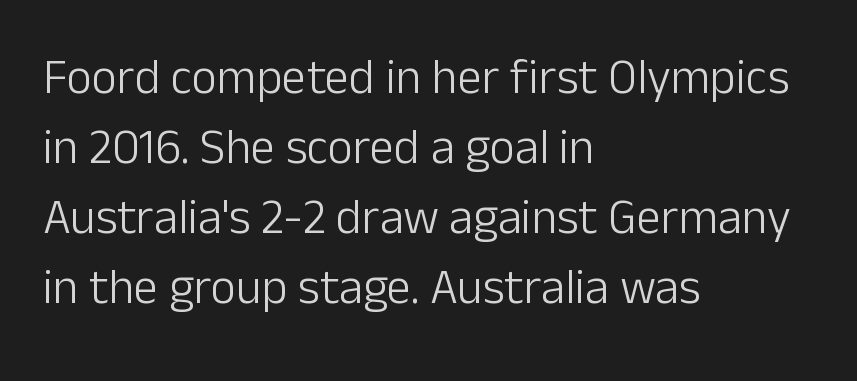
The image shows 49 px light sans-serif type, upright; set left-aligned, normal line spacing (1.43x), normal letter spacing, not underlined; low stroke contrast and a medium x-height.
